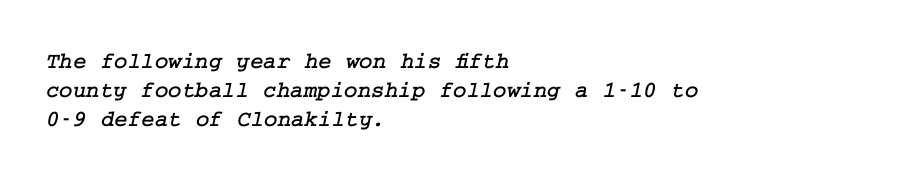
Q: Is the text underlined? A: No.
Q: How is the paragraph aligned? A: Left-aligned.
Q: Is the spacing between letters normal or unusually wide? A: Normal.
Q: Is the spacing between lines tight, normal or loose? A: Normal.
